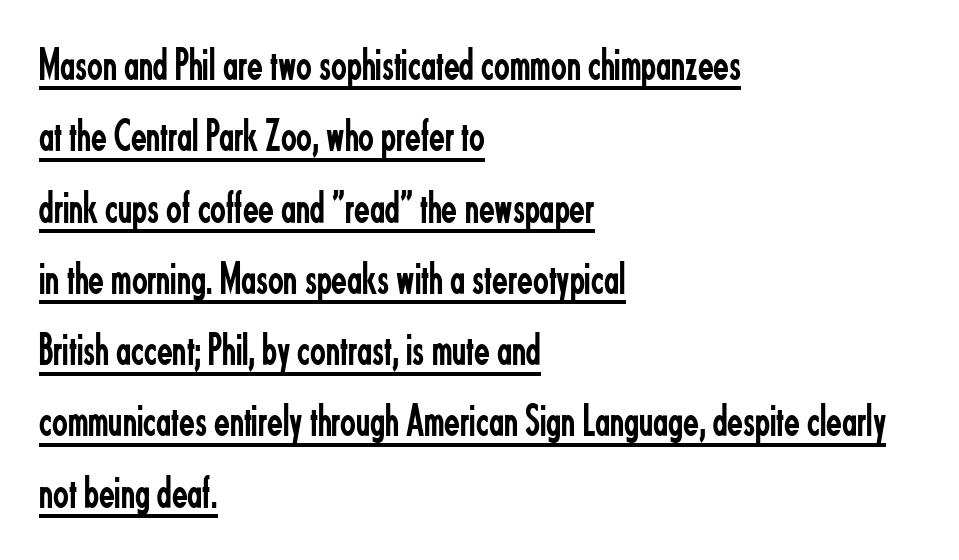
This rendering features underlined lettering. Nope, no serifs anywhere on these letters. This is not heavy type; no bold has been used. Quick note: interline space is typical.
